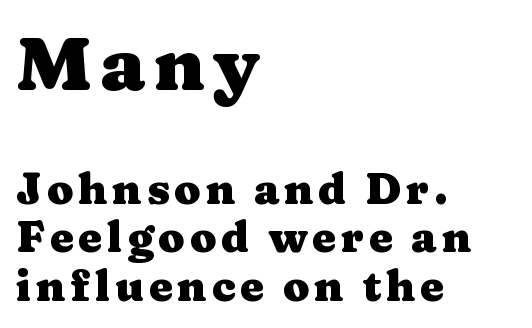
The image shows 75 px heavy, wide serif type, upright; set left-aligned, tight line spacing (1.13x), not underlined; the first (top) block is 1.74x larger; medium stroke contrast and a medium x-height.
